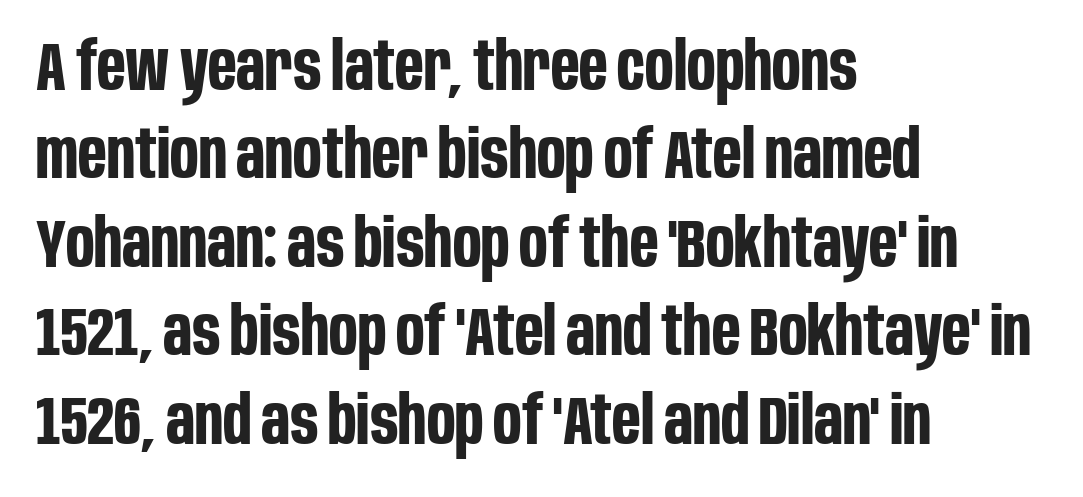
{"serif": "no", "italic": "no", "bold": "yes", "weight": "bold", "width": "condensed", "stroke_contrast": "low", "x_height": "large", "monospaced": "no", "underline": "no", "align": "left", "line_spacing": "normal", "line_spacing_ratio": 1.32, "letter_spacing": "normal", "letter_spacing_em": 0.0, "glyph_px": 67}
